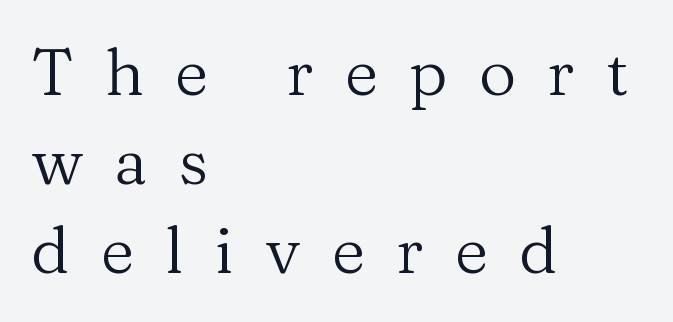
The lettering holds an erect, upright posture throughout. Character widths vary here, with narrow letters taking less room than wide ones. Each new line begins a customary step beneath the previous one. These lines are set flush left with a ragged right edge.
